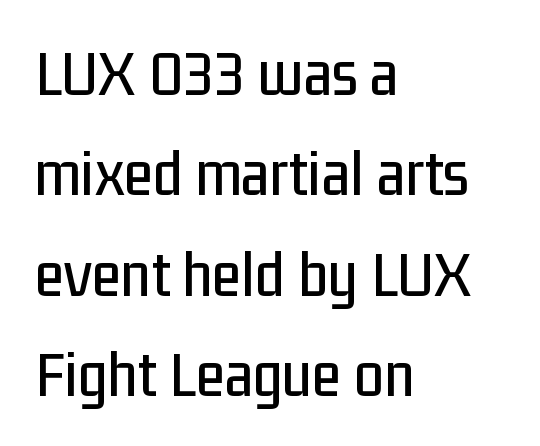
The image shows 67 px condensed sans-serif type, upright; set left-aligned, normal line spacing (1.5x), normal letter spacing, not underlined; low stroke contrast and a medium x-height.
